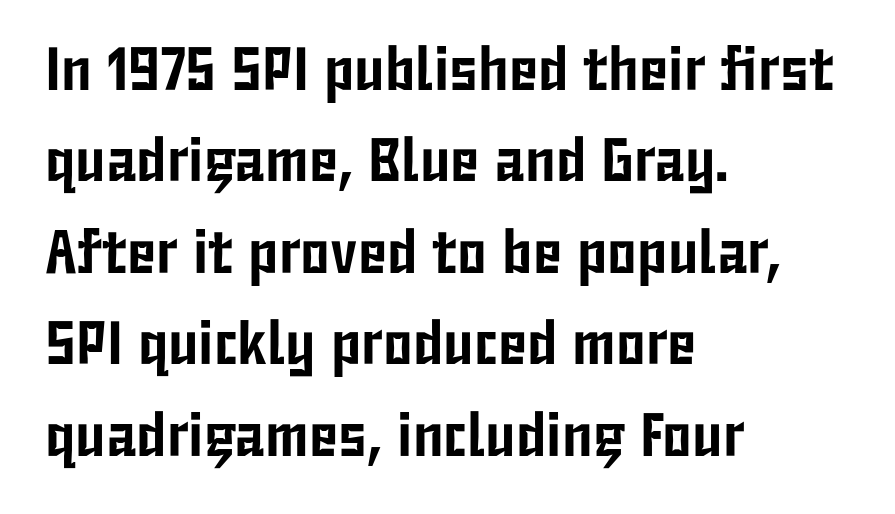
In terms of letterspacing, this is plain default setting. Vertically, the passage feels balanced, rows spaced as you'd expect. Left-aligned paragraph, ragged on the right. Check under the words: just untouched page. Check where the strokes stop: nothing finishes them off — pure sans.
